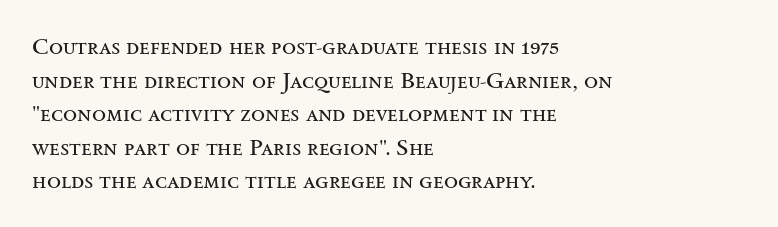
The image shows 23 px text type, upright; set left-aligned, normal line spacing (1.46x), normal letter spacing, not underlined.
